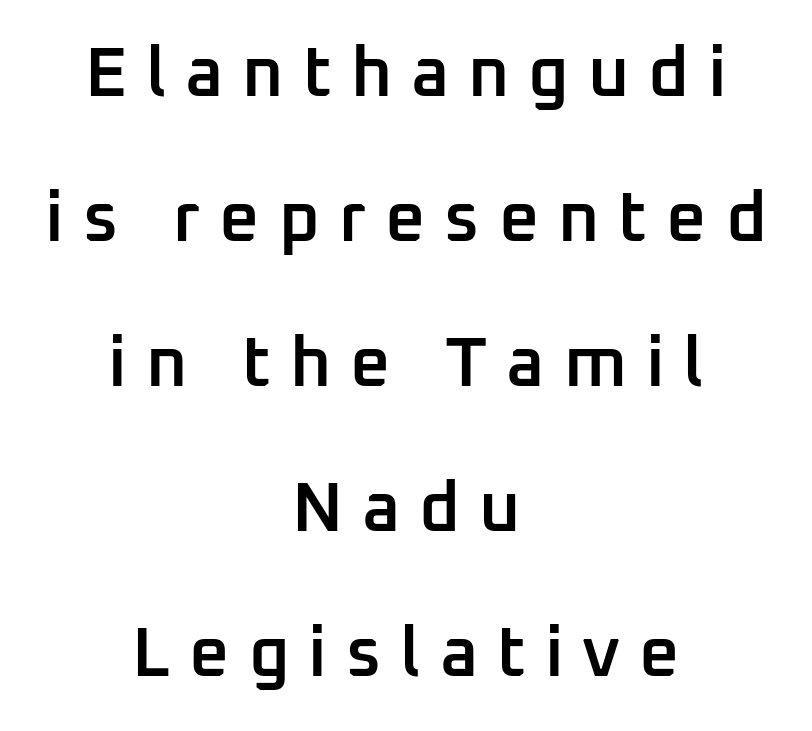
{"serif": "no", "italic": "no", "bold": "semi", "weight": "semibold", "width": "normal", "stroke_contrast": "low", "x_height": "medium", "monospaced": "no", "underline": "no", "align": "center", "line_spacing": "loose", "line_spacing_ratio": 2.07, "letter_spacing": "wide", "letter_spacing_em": 0.27, "glyph_px": 70}
